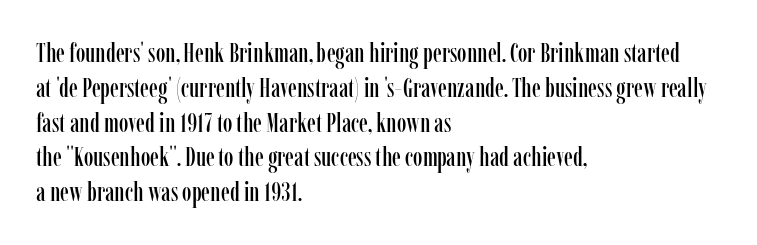
The image shows 27 px text type, upright; set left-aligned, normal line spacing (1.29x), normal letter spacing, not underlined.
